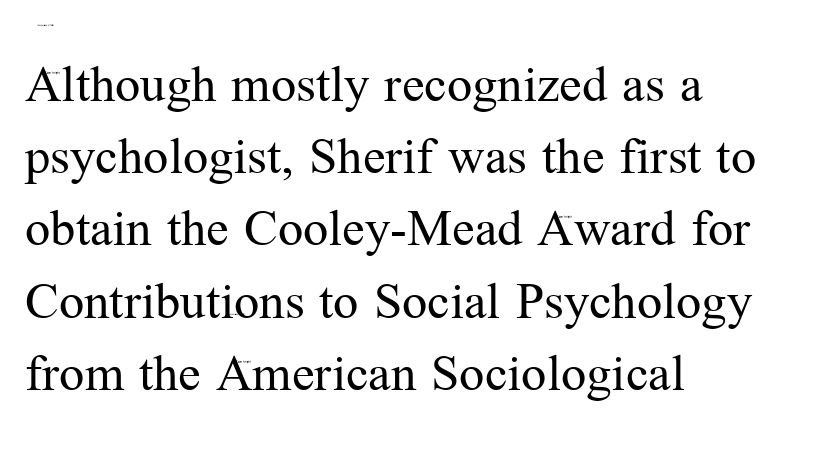
Every row of glyphs begins at an identical x-position on the left. A normal amount of white space separates one row of letters from the next. Check the space under the baseline: it is left empty. The text was rendered using a seriffed face with decorative stroke endings.
